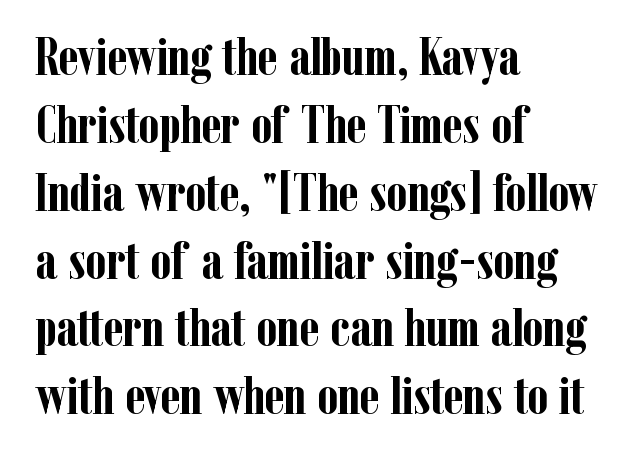
{"serif": "yes", "italic": "no", "bold": "yes", "weight": "semibold", "width": "condensed", "stroke_contrast": "low", "x_height": "medium", "monospaced": "no", "underline": "no", "align": "left", "line_spacing": "normal", "line_spacing_ratio": 1.28, "letter_spacing": "normal", "letter_spacing_em": 0.0, "glyph_px": 53}
